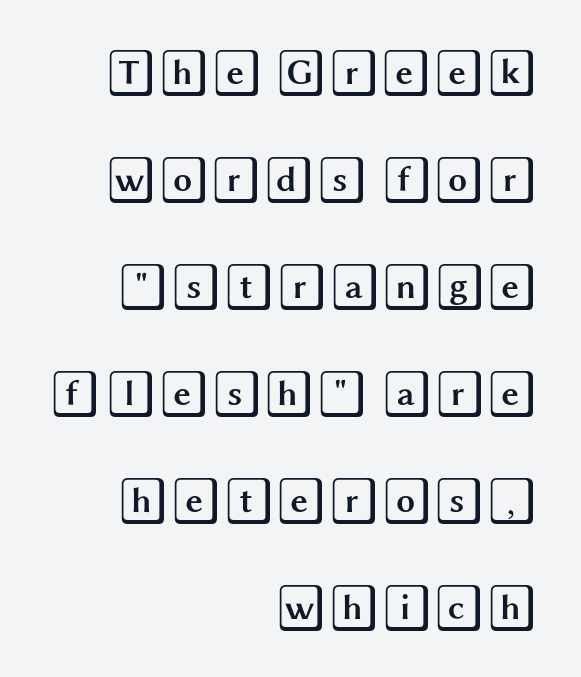
Q: Is the text italic (slanted)? A: No, it is upright.
Q: Is the text underlined? A: No.
Q: How is the paragraph aligned? A: Right-aligned.
Q: Is the spacing between letters normal or unusually wide? A: Normal.
Q: Is the spacing between lines tight, normal or loose? A: Loose.
Q: Width (condensed, normal, or wide)? A: Wide.
Q: x-height? A: Large.
